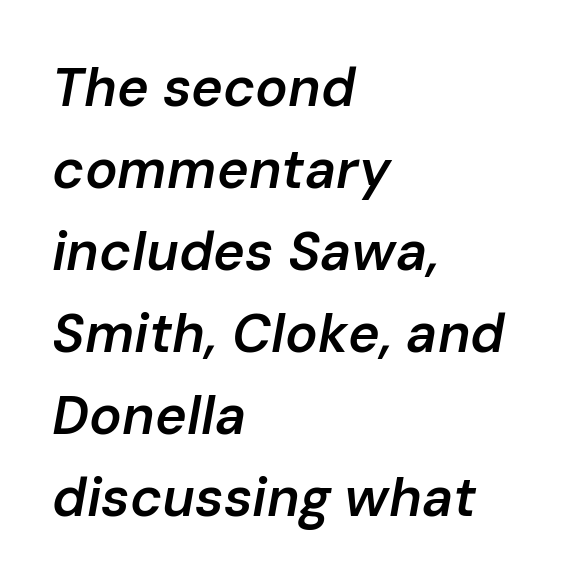
Line beginnings align vertically; line endings do not. Descenders hang freely into open space. Each letter keeps its own natural width here, so spacing adapts to shape. A fair bit of extra ink — the face is semibold, not bold. A typesetter would call this zero additional tracking.
